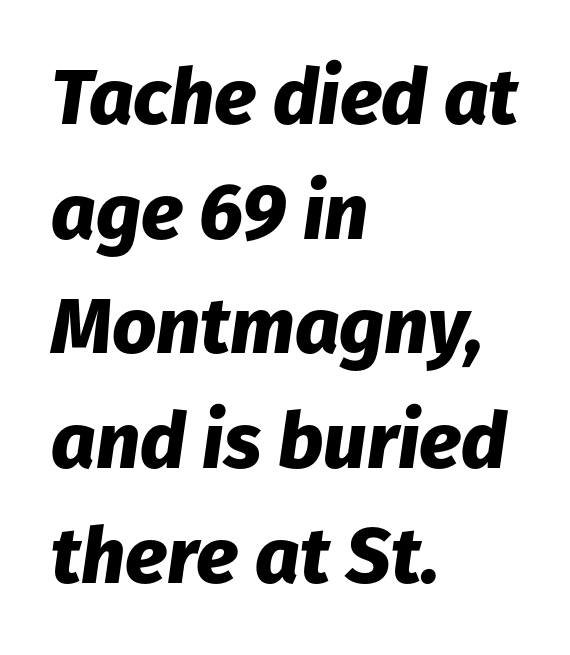
The image shows 78 px heavy type, italic (leaning right); set left-aligned, normal line spacing (1.47x), normal letter spacing, not underlined; low stroke contrast and a medium x-height.
